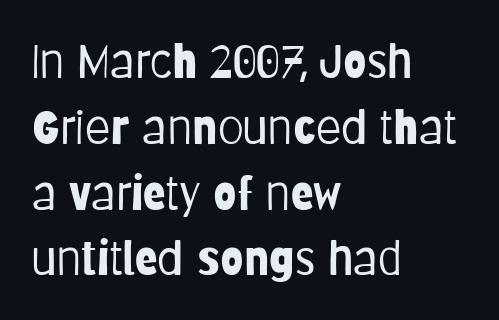
{"serif": "no", "italic": "no", "bold": "no", "weight": "light", "width": "condensed", "stroke_contrast": "low", "x_height": "large", "monospaced": "no", "underline": "no", "align": "left", "line_spacing": "normal", "line_spacing_ratio": 1.4, "letter_spacing": "normal", "letter_spacing_em": 0.0, "glyph_px": 47}
